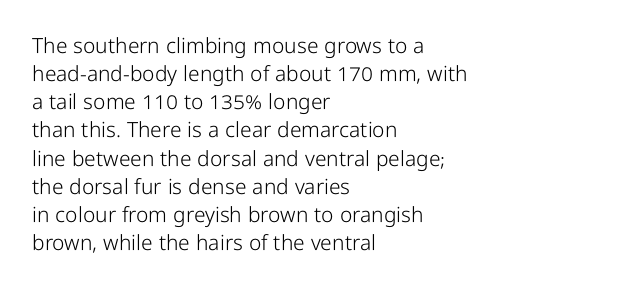
Q: Is the text bold? A: No.
Q: Is the text italic (slanted)? A: No, it is upright.
Q: Is the text underlined? A: No.
Q: How is the paragraph aligned? A: Left-aligned.
Q: Is the spacing between letters normal or unusually wide? A: Normal.
Q: Is the spacing between lines tight, normal or loose? A: Normal.
